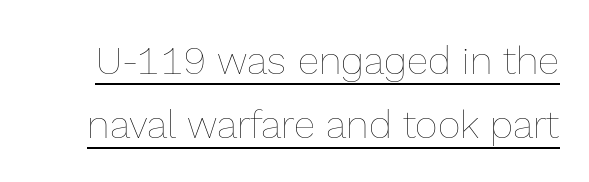
The image shows 39 px thin type, upright; set normal line spacing (1.63x), normal letter spacing, underlined; a medium x-height.
